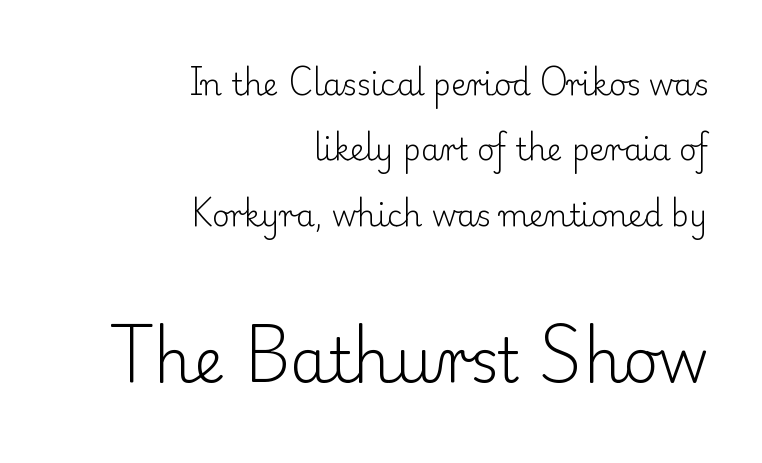
The image shows 61 px light type, upright; set right-aligned, loose line spacing (2.18x), normal letter spacing, not underlined; the second (bottom) block is 2.03x larger; low stroke contrast and a small x-height.
